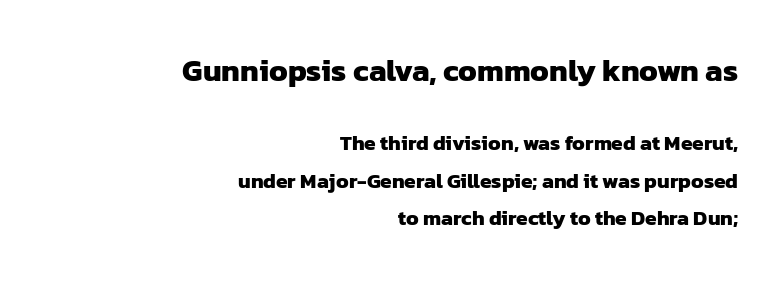
Q: Is the text bold? A: Yes.
Q: Is the typeface a serif or a sans-serif typeface? A: Sans-serif.
Q: Is the text underlined? A: No.
Q: How is the paragraph aligned? A: Right-aligned.
Q: Is the spacing between letters normal or unusually wide? A: Normal.
Q: Which block of text is set in a larger size, the first (top) or the second (bottom)? A: The first (top) one.
Q: Width (condensed, normal, or wide)? A: Normal.
Q: Stroke contrast? A: Low.
Q: x-height? A: Medium.
Q: Monospaced? A: No.
